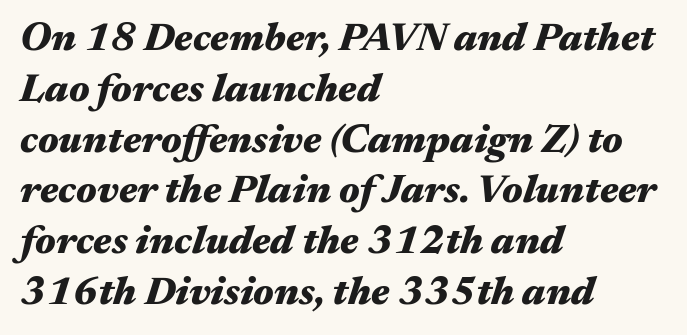
The image shows 40 px heavy, wide type, italic (leaning right); set left-aligned, normal line spacing (1.27x), normal letter spacing, not underlined; medium stroke contrast and a medium x-height.
